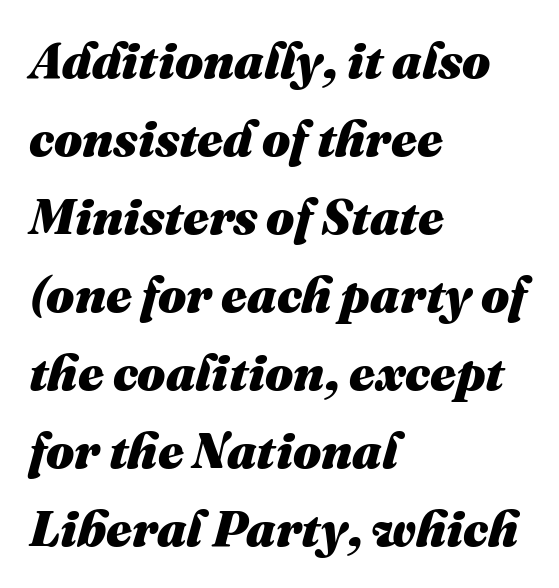
Students, this is bold: see how much ink each stroke carries. These lines are set flush left with a ragged right edge. Descenders are the only things crossing below the line. Line spacing here is normal. The whole block is typeset with a tilt. In terms of letterspacing, this is plain default setting.
